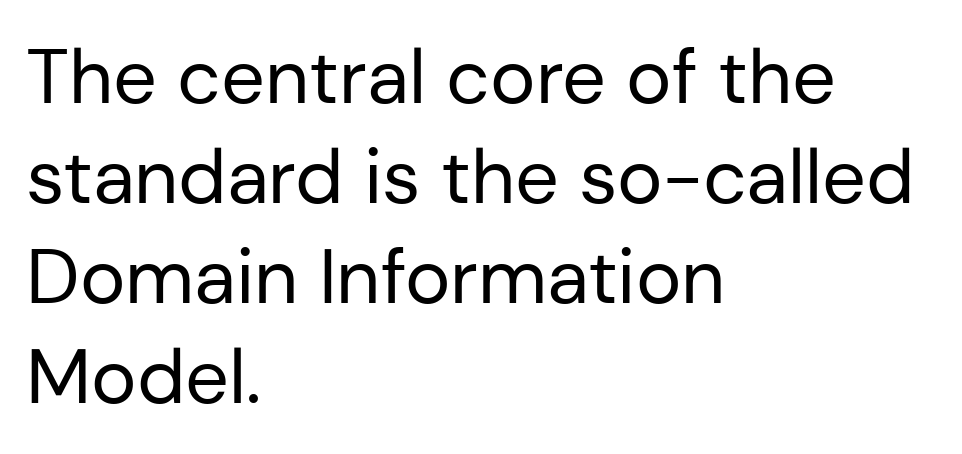
Q: Is the text bold? A: No.
Q: Is the text italic (slanted)? A: No, it is upright.
Q: Is the typeface a serif or a sans-serif typeface? A: Sans-serif.
Q: Is the text underlined? A: No.
Q: How is the paragraph aligned? A: Left-aligned.
Q: Is the spacing between letters normal or unusually wide? A: Normal.
Q: Is the spacing between lines tight, normal or loose? A: Normal.
Q: Width (condensed, normal, or wide)? A: Normal.
Q: Stroke contrast? A: Low.
Q: x-height? A: Medium.
Q: Monospaced? A: No.
